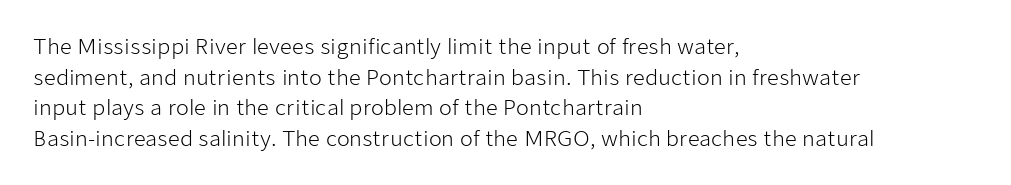
{"italic": "no", "bold": "no", "underline": "no", "align": "left", "line_spacing": "normal", "line_spacing_ratio": 1.46, "letter_spacing": "normal", "letter_spacing_em": 0.0, "glyph_px": 21}
